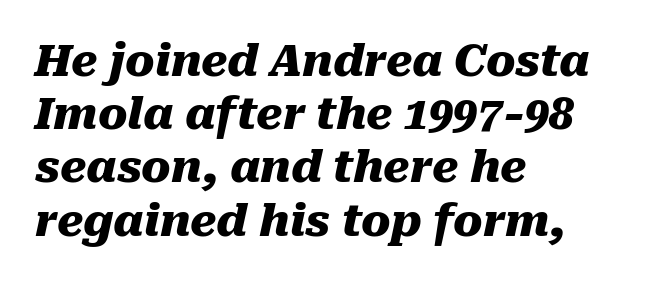
Q: Is the text bold? A: Yes.
Q: Is the text italic (slanted)? A: Yes, it leans right by about 10 degrees.
Q: Is the text underlined? A: No.
Q: How is the paragraph aligned? A: Left-aligned.
Q: Is the spacing between letters normal or unusually wide? A: Normal.
Q: Width (condensed, normal, or wide)? A: Normal.
Q: Stroke contrast? A: Medium.
Q: x-height? A: Medium.
Q: Monospaced? A: No.
